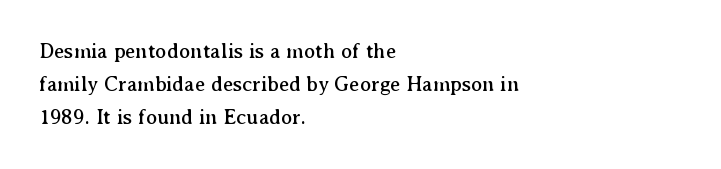
Q: Is the text italic (slanted)? A: No, it is upright.
Q: Is the text underlined? A: No.
Q: How is the paragraph aligned? A: Left-aligned.
Q: Is the spacing between letters normal or unusually wide? A: Normal.
Q: Is the spacing between lines tight, normal or loose? A: Normal.
